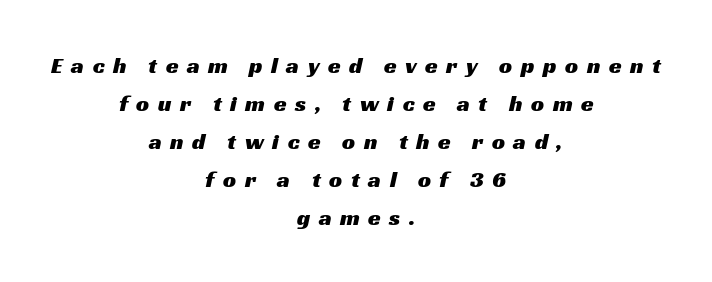
Q: Is the text underlined? A: No.
Q: How is the paragraph aligned? A: Centered.
Q: Is the spacing between letters normal or unusually wide? A: Unusually wide.
Q: Is the spacing between lines tight, normal or loose? A: Normal.
